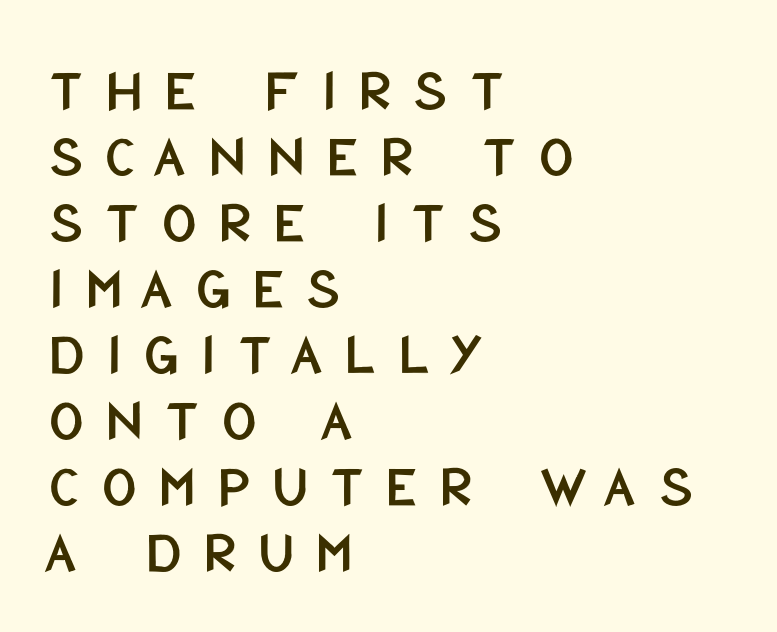
Designer's note — italics off, roman on. The typesetter chose a ragged-right arrangement here. One glance says dense: line gaps are narrower than usual. The passage shown is typeset with a sans-serif family. A typesetter would call this proportional, since set widths differ per character.
